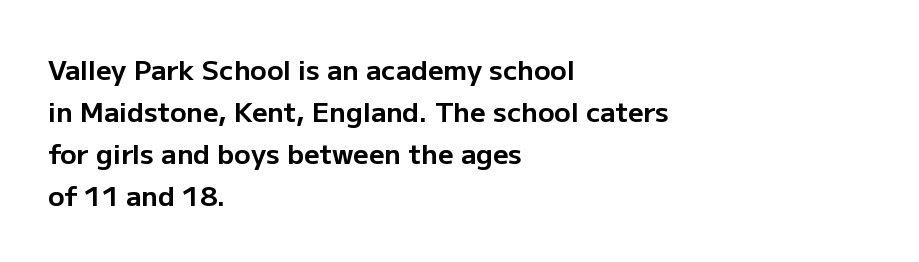
Q: Is the text bold? A: Yes.
Q: Is the text italic (slanted)? A: No, it is upright.
Q: Is the text underlined? A: No.
Q: How is the paragraph aligned? A: Left-aligned.
Q: Is the spacing between letters normal or unusually wide? A: Normal.
Q: Is the spacing between lines tight, normal or loose? A: Normal.
